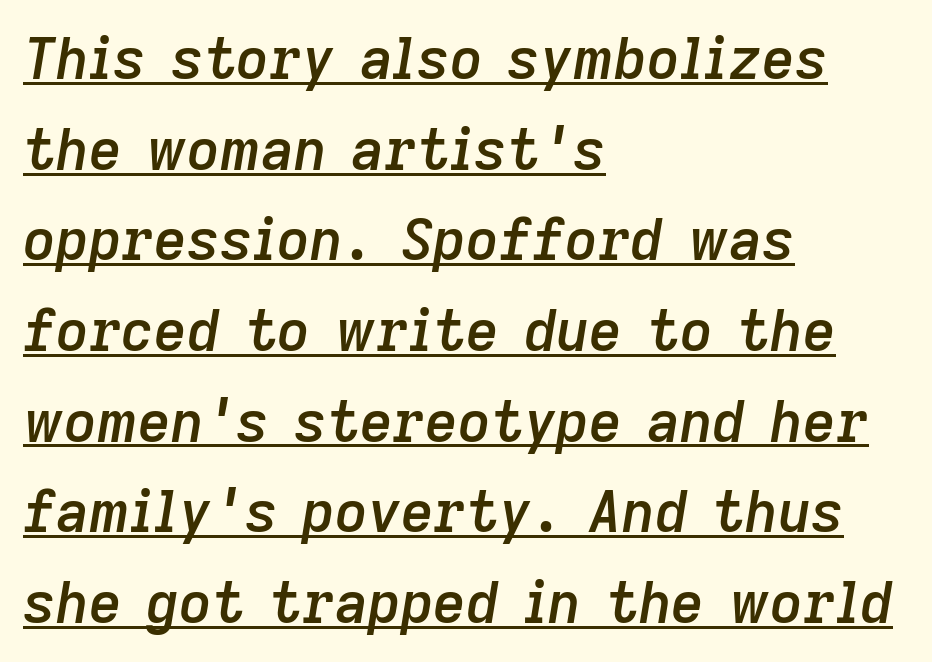
Q: Is the text bold? A: Semi-bold.
Q: Is the text italic (slanted)? A: Yes, it leans right by about 9 degrees.
Q: Is the text underlined? A: Yes.
Q: How is the paragraph aligned? A: Left-aligned.
Q: Is the spacing between letters normal or unusually wide? A: Normal.
Q: Is the spacing between lines tight, normal or loose? A: Normal.
Q: Width (condensed, normal, or wide)? A: Normal.
Q: Stroke contrast? A: Low.
Q: x-height? A: Medium.
Q: Monospaced? A: No.
